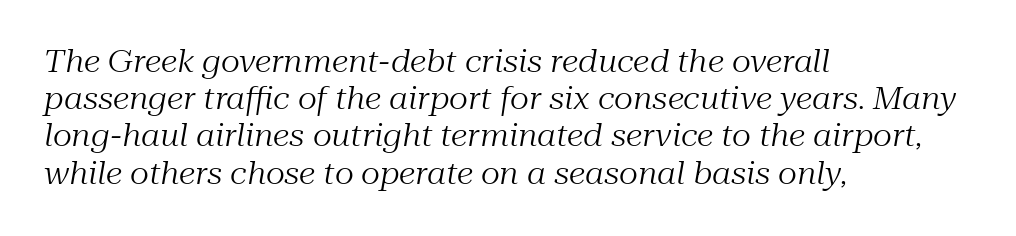
Nobody touched the tracking dial on this one. Looking at the ascenders, they clearly lean. This rendering uses left alignment, leaving the right contour irregular. The strokes carry an ordinary text weight at most.
